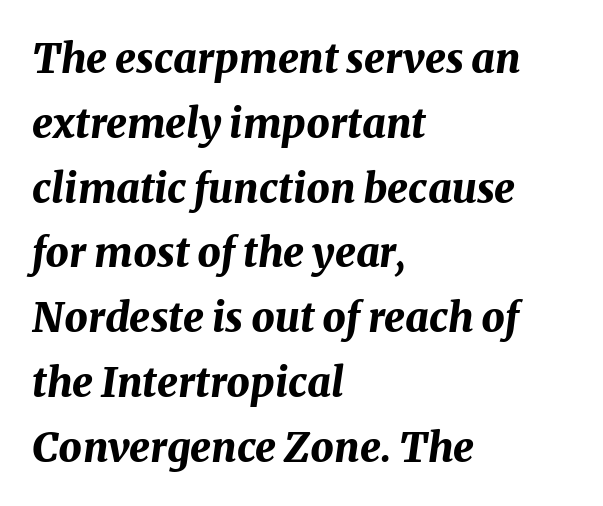
The rendering uses natural spacing where letterforms have individual widths. Bare-footed words on every line. This sample keeps an unexceptional amount of space between lines. Look at the stroke-to-counter ratio: heavy, a bold. The passage shown has conventional tracking throughout. The lines are quadded left.
